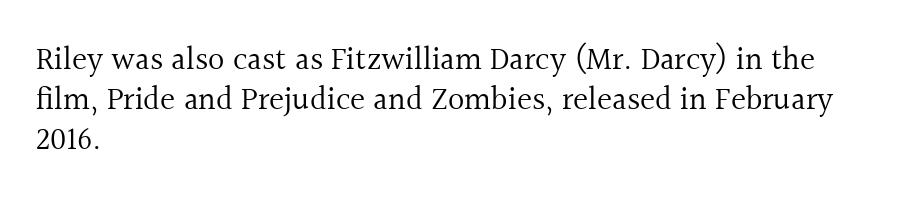
{"serif": "yes", "italic": "no", "bold": "no", "weight": "regular", "width": "normal", "x_height": "medium", "monospaced": "no", "underline": "no", "align": "left", "line_spacing": "normal", "line_spacing_ratio": 1.25, "letter_spacing": "normal", "letter_spacing_em": 0.0, "glyph_px": 32}
